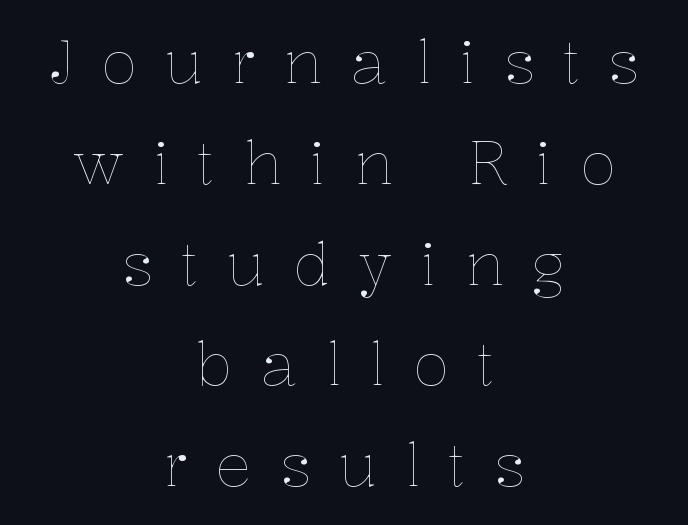
Q: Is the text bold? A: No.
Q: Is the text italic (slanted)? A: No, it is upright.
Q: Is the text underlined? A: No.
Q: How is the paragraph aligned? A: Centered.
Q: Is the spacing between letters normal or unusually wide? A: Unusually wide.
Q: Is the spacing between lines tight, normal or loose? A: Normal.
Q: Width (condensed, normal, or wide)? A: Normal.
Q: Stroke contrast? A: Low.
Q: x-height? A: Medium.
Q: Monospaced? A: No.
